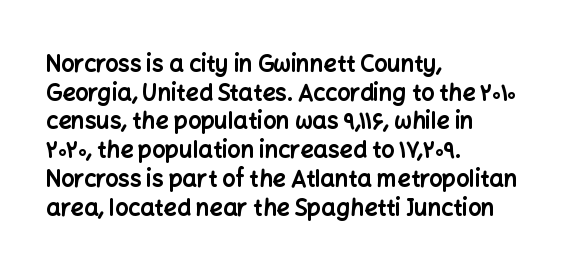
Q: Is the text bold? A: Yes.
Q: Is the text italic (slanted)? A: No, it is upright.
Q: Is the text underlined? A: No.
Q: How is the paragraph aligned? A: Left-aligned.
Q: Is the spacing between letters normal or unusually wide? A: Normal.
Q: Is the spacing between lines tight, normal or loose? A: Normal.
